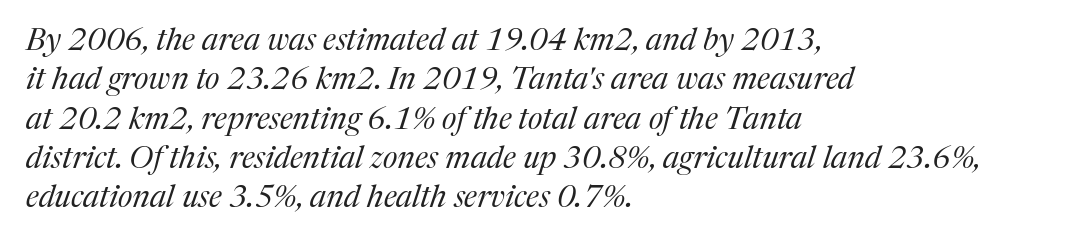
Each word holds together tightly as a unit, with standard inter-letter gaps. No chunkiness to these letters — they're not bold. The setting favours the left margin, as ordinary paragraphs usually do. The face used here is proportionally spaced, like ordinary book or web type. The zone under the glyphs is completely vacant. What's the leading like? Ordinary, nothing unusual.
